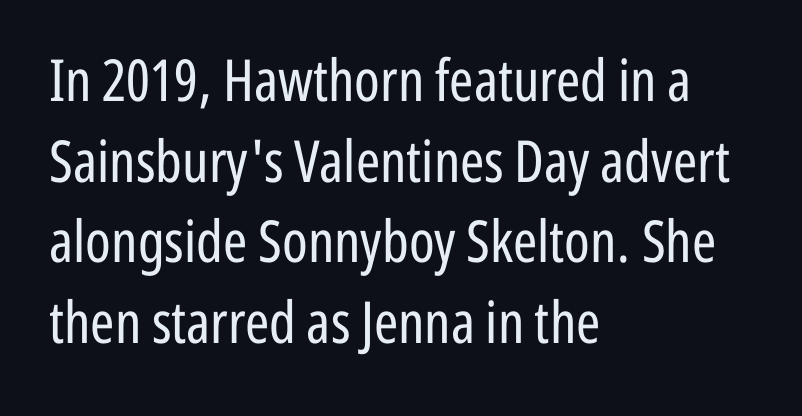
Line starts are locked; line ends wander. Posture: upright roman. Bold? No — there's no thickening of the strokes. These lines are composed in type without serifs. The letters advance in unequal steps, a hallmark of proportional type.
